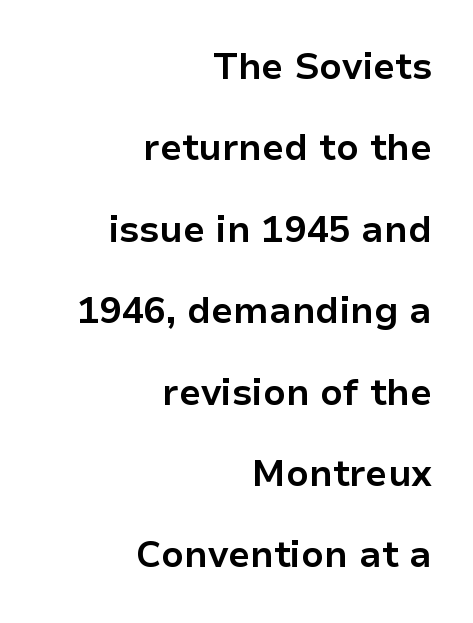
{"serif": "no", "italic": "no", "bold": "yes", "weight": "bold", "width": "normal", "stroke_contrast": "low", "x_height": "medium", "monospaced": "no", "underline": "no", "align": "right", "line_spacing": "loose", "line_spacing_ratio": 2.2, "letter_spacing": "normal", "letter_spacing_em": 0.0, "glyph_px": 37}
